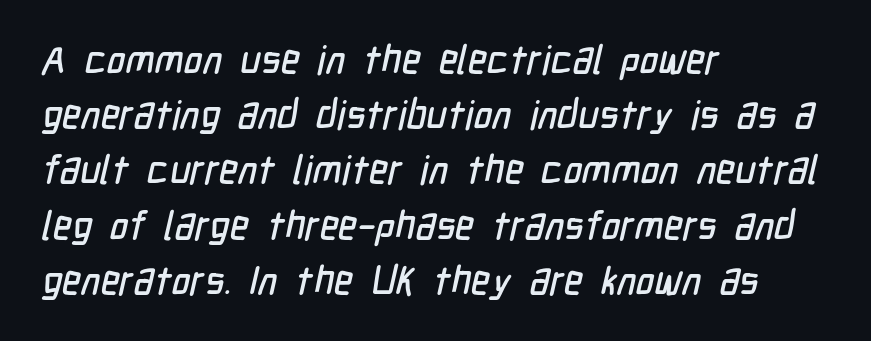
The space between consecutive lines is moderate. Descenders hang freely into open space. The typeface chosen for these lines omits serifs. This rendering leaves character spacing at its baseline value. Notice how the passage keeps a crisp vertical edge on the left only.
